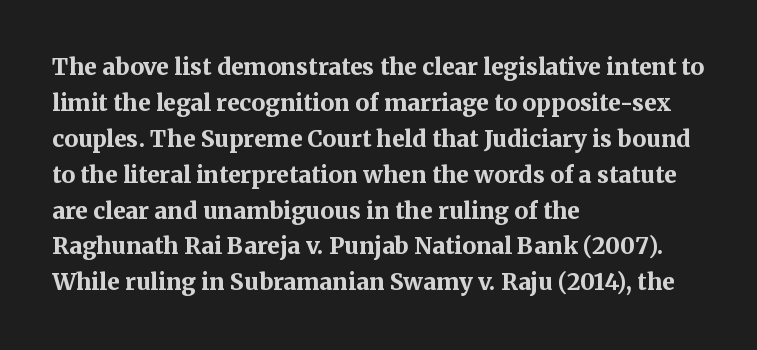
Q: Is the text bold? A: Yes.
Q: Is the text italic (slanted)? A: No, it is upright.
Q: Is the text underlined? A: No.
Q: How is the paragraph aligned? A: Left-aligned.
Q: Is the spacing between letters normal or unusually wide? A: Normal.
Q: Is the spacing between lines tight, normal or loose? A: Normal.
